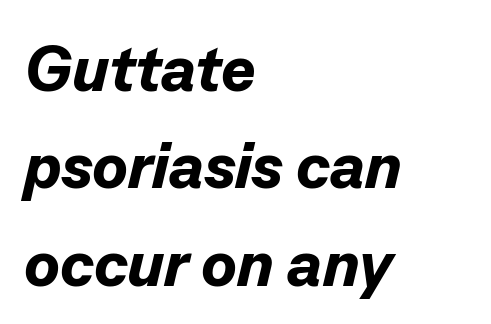
Q: Is the text bold? A: Yes.
Q: Is the text italic (slanted)? A: Yes, it leans right by about 13 degrees.
Q: Is the text underlined? A: No.
Q: How is the paragraph aligned? A: Left-aligned.
Q: Is the spacing between letters normal or unusually wide? A: Normal.
Q: Is the spacing between lines tight, normal or loose? A: Normal.
Q: Width (condensed, normal, or wide)? A: Normal.
Q: Stroke contrast? A: Low.
Q: x-height? A: Medium.
Q: Monospaced? A: No.
